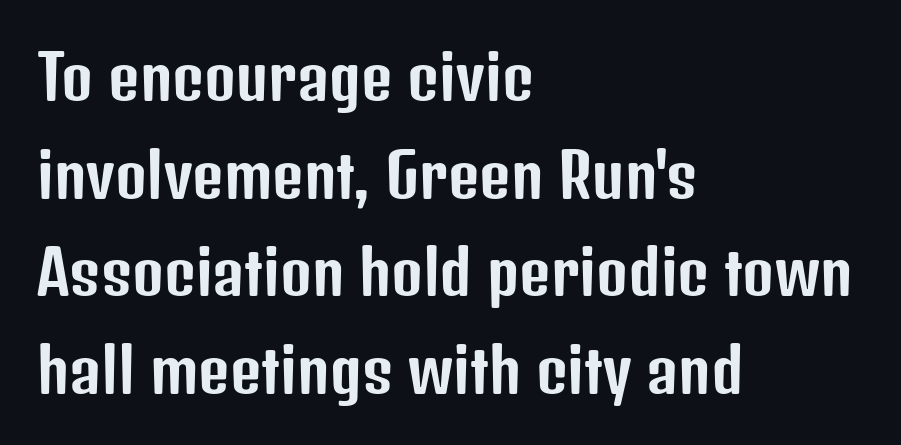
Q: Is the text italic (slanted)? A: No, it is upright.
Q: Is the typeface a serif or a sans-serif typeface? A: Sans-serif.
Q: Is the text underlined? A: No.
Q: How is the paragraph aligned? A: Left-aligned.
Q: Is the spacing between letters normal or unusually wide? A: Normal.
Q: Is the spacing between lines tight, normal or loose? A: Normal.
Q: Width (condensed, normal, or wide)? A: Condensed.
Q: Stroke contrast? A: Low.
Q: x-height? A: Medium.
Q: Monospaced? A: No.
